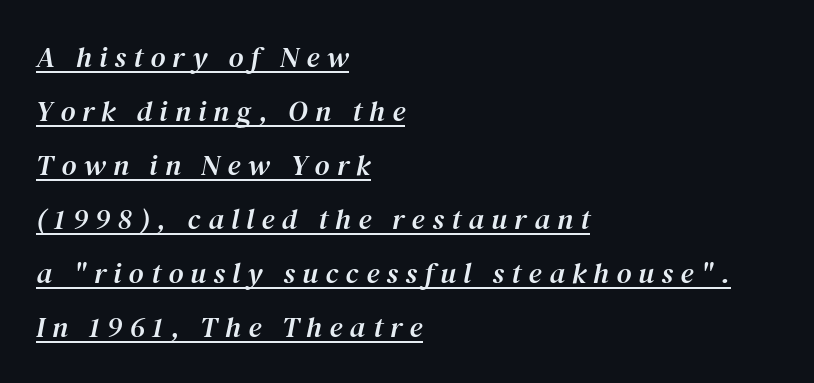
{"serif": "yes", "italic": "yes", "lean": "right", "slant_degrees": 12, "width": "normal", "stroke_contrast": "medium", "x_height": "medium", "monospaced": "no", "underline": "yes", "align": "left", "line_spacing_ratio": 1.86, "letter_spacing": "wide", "letter_spacing_em": 0.25, "glyph_px": 29}
